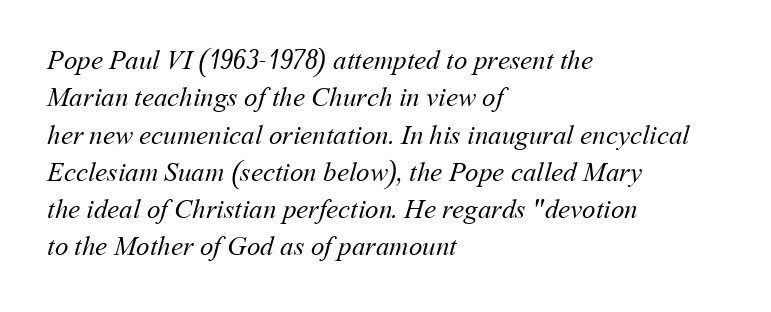
{"bold": "no", "underline": "no", "align": "left", "line_spacing": "normal", "line_spacing_ratio": 1.38, "letter_spacing": "normal", "letter_spacing_em": 0.0, "glyph_px": 27}
